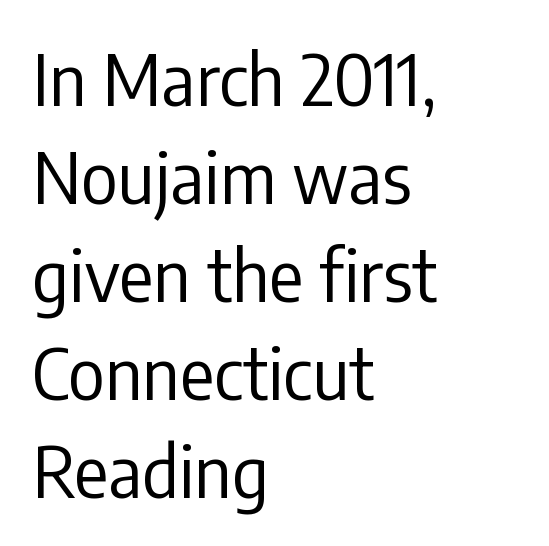
{"serif": "no", "italic": "no", "bold": "no", "weight": "regular", "width": "condensed", "stroke_contrast": "low", "x_height": "medium", "monospaced": "no", "underline": "no", "align": "left", "line_spacing": "normal", "line_spacing_ratio": 1.38, "letter_spacing": "normal", "letter_spacing_em": 0.0, "glyph_px": 71}
